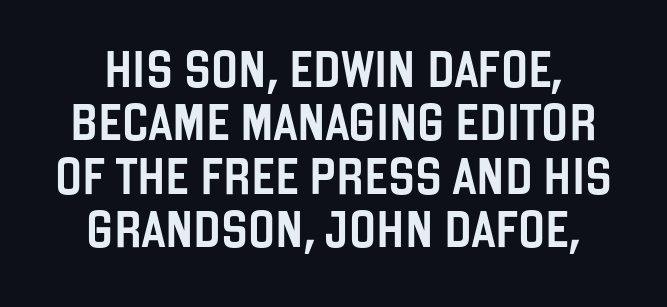
{"serif": "no", "italic": "no", "width": "condensed", "stroke_contrast": "low", "x_height": "large", "monospaced": "no", "underline": "no", "line_spacing": "normal", "line_spacing_ratio": 1.48, "letter_spacing": "normal", "letter_spacing_em": 0.0, "glyph_px": 36}
